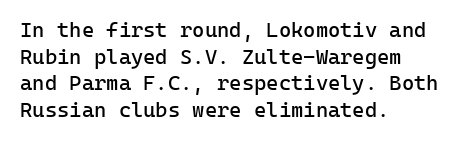
Q: Is the text bold? A: No.
Q: Is the text italic (slanted)? A: No, it is upright.
Q: Is the text underlined? A: No.
Q: How is the paragraph aligned? A: Left-aligned.
Q: Is the spacing between letters normal or unusually wide? A: Normal.
Q: Is the spacing between lines tight, normal or loose? A: Normal.
